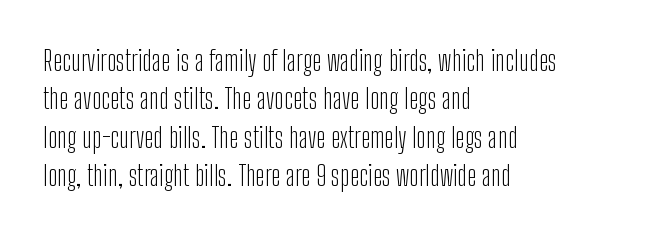
{"serif": "no", "italic": "no", "bold": "no", "weight": "light", "width": "condensed", "stroke_contrast": "low", "x_height": "medium", "monospaced": "no", "underline": "no", "align": "left", "line_spacing": "normal", "line_spacing_ratio": 1.37, "letter_spacing": "normal", "letter_spacing_em": 0.0, "glyph_px": 28}
